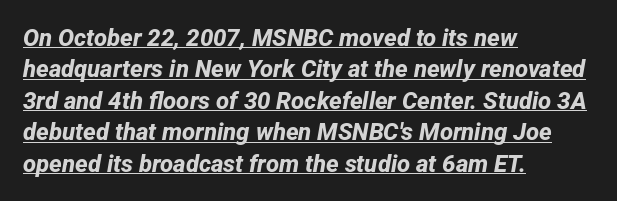
Q: Is the text bold? A: Yes.
Q: Is the text underlined? A: Yes.
Q: How is the paragraph aligned? A: Left-aligned.
Q: Is the spacing between letters normal or unusually wide? A: Normal.
Q: Is the spacing between lines tight, normal or loose? A: Normal.
